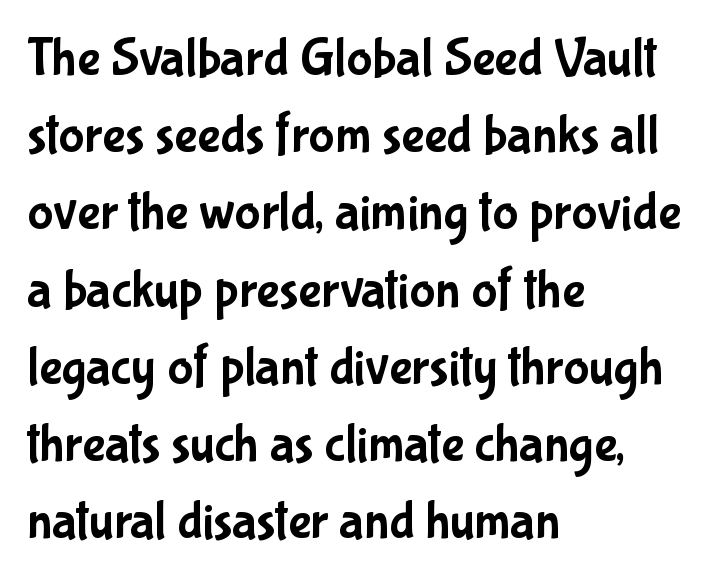
If you drew a ruler down the left edge, every line would touch it. The rendering uses natural spacing where letterforms have individual widths. Compared with typical body copy, the letter spacing here is the same. Vertical strokes here are truly vertical. Line spacing here is normal.
